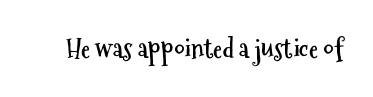
Q: Is the text bold? A: Yes.
Q: Is the text italic (slanted)? A: No, it is upright.
Q: Is the text underlined? A: No.
Q: Is the spacing between letters normal or unusually wide? A: Normal.
